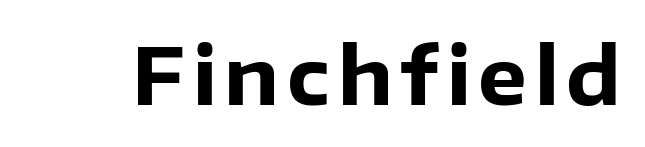
Quick note: underline off. Posture: upright roman. These lines are rendered in a variable-pitch font. Stroke terminals: plain, sans-serif. Typesetter's note: full bold, strokes at maximum text heaviness.
